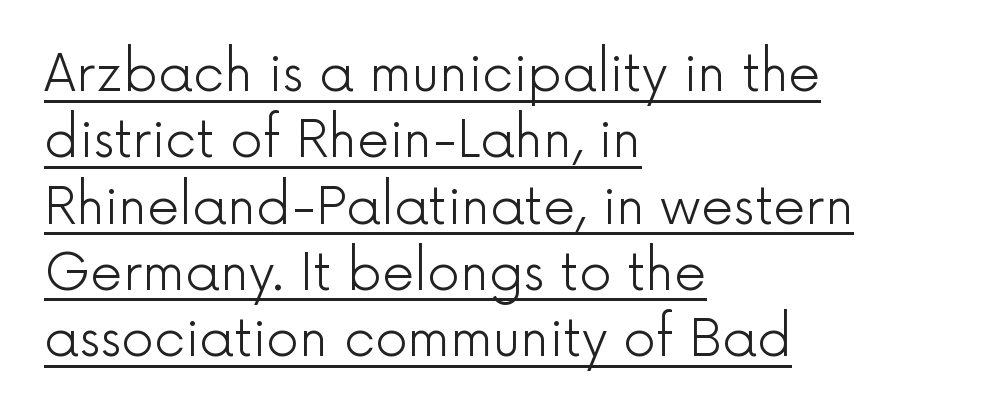
{"serif": "no", "italic": "no", "bold": "no", "weight": "light", "width": "normal", "x_height": "medium", "monospaced": "no", "underline": "yes", "align": "left", "line_spacing": "normal", "line_spacing_ratio": 1.3, "letter_spacing": "normal", "letter_spacing_em": 0.0, "glyph_px": 51}
